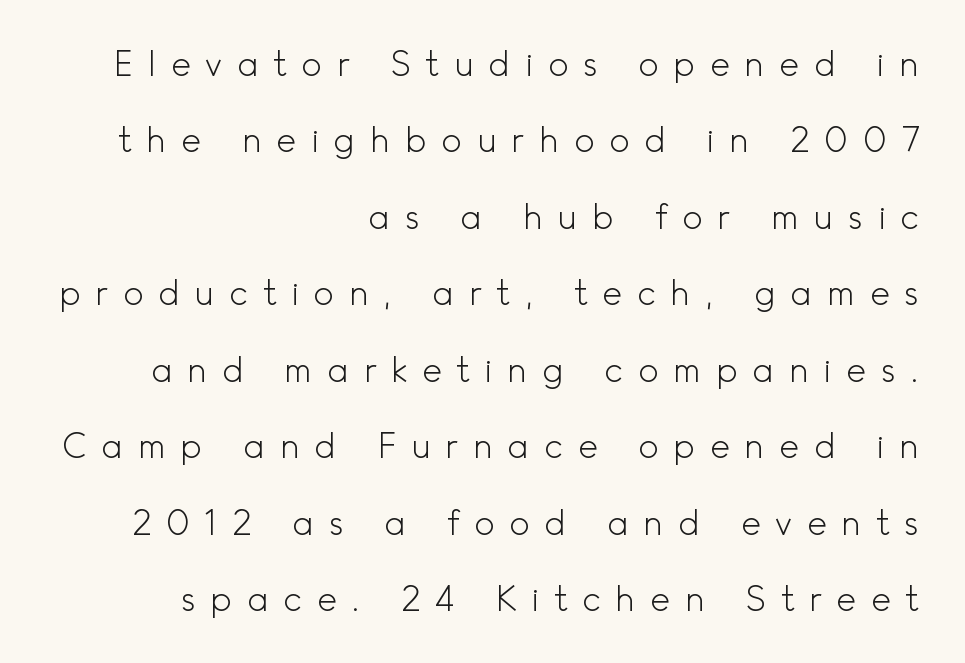
The image shows 34 px light sans-serif type, upright; set right-aligned, loose line spacing (2.25x), unusually wide letter spacing (+0.43 em), not underlined; a small x-height.
